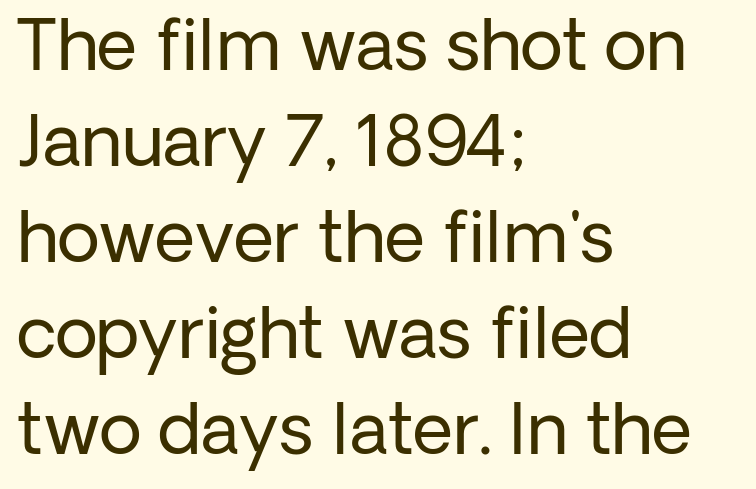
{"serif": "no", "italic": "no", "bold": "no", "weight": "regular", "width": "normal", "stroke_contrast": "low", "x_height": "medium", "monospaced": "no", "underline": "no", "align": "left", "line_spacing": "normal", "line_spacing_ratio": 1.37, "letter_spacing": "normal", "letter_spacing_em": 0.0, "glyph_px": 70}
